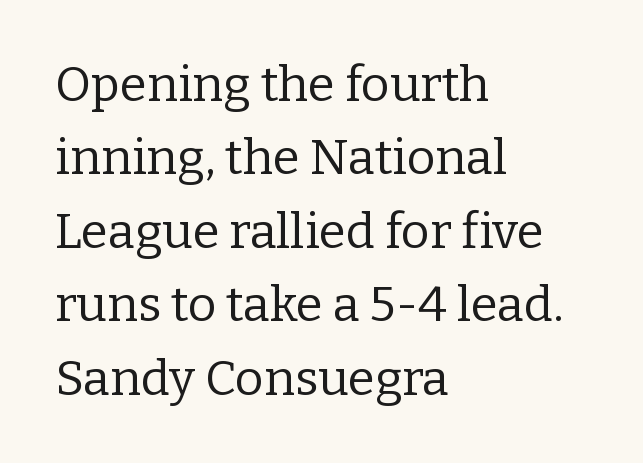
The image shows 49 px regular-weight serif type, upright; set left-aligned, normal line spacing (1.5x), normal letter spacing, not underlined; low stroke contrast and a medium x-height.
